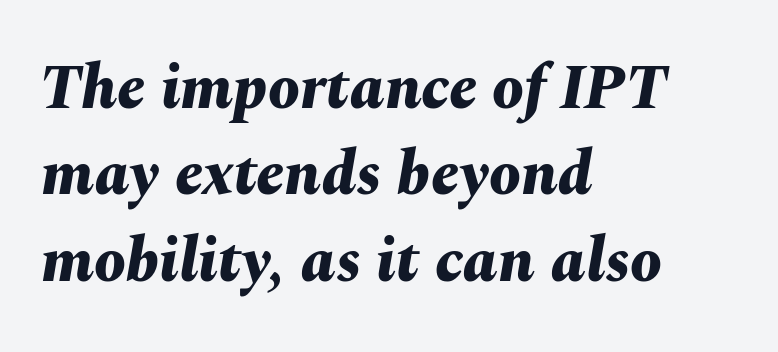
Reading down the block, your eye returns to a fixed left position each line. I'd describe the lettering as bold — thick and assertive. Any mark beneath the type? The region is blank. Normally led — the rows are evenly, conventionally spaced.
